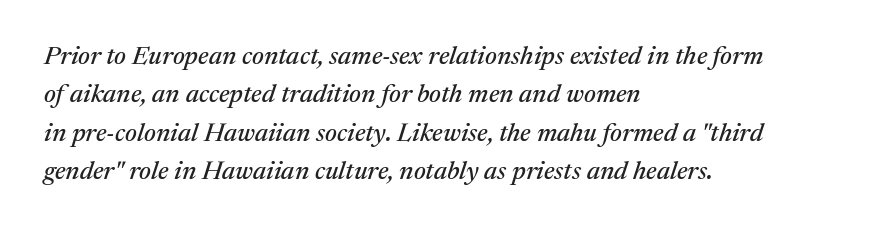
The image shows 26 px text type, italic (leaning right); set left-aligned, normal line spacing (1.48x), normal letter spacing, not underlined.
